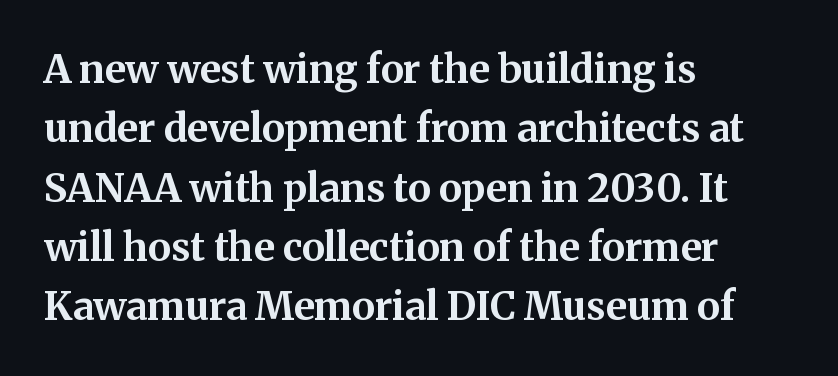
Q: Is the text bold? A: Yes.
Q: Is the text italic (slanted)? A: No, it is upright.
Q: Is the typeface a serif or a sans-serif typeface? A: Serif.
Q: Is the text underlined? A: No.
Q: How is the paragraph aligned? A: Left-aligned.
Q: Is the spacing between letters normal or unusually wide? A: Normal.
Q: Is the spacing between lines tight, normal or loose? A: Normal.
Q: Width (condensed, normal, or wide)? A: Normal.
Q: Stroke contrast? A: Medium.
Q: x-height? A: Medium.
Q: Monospaced? A: No.
